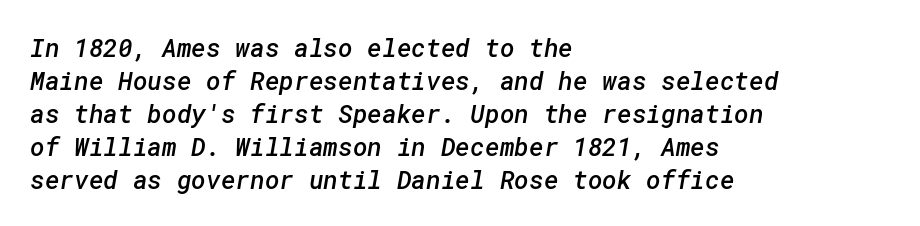
The image shows 25 px text type; set left-aligned, normal line spacing (1.32x), normal letter spacing, not underlined.
